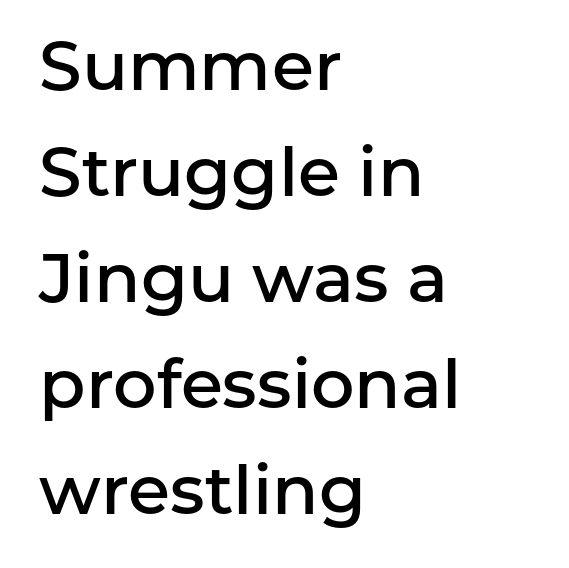
Q: Is the text bold? A: Semi-bold.
Q: Is the text italic (slanted)? A: No, it is upright.
Q: Is the typeface a serif or a sans-serif typeface? A: Sans-serif.
Q: Is the text underlined? A: No.
Q: How is the paragraph aligned? A: Left-aligned.
Q: Is the spacing between letters normal or unusually wide? A: Normal.
Q: Is the spacing between lines tight, normal or loose? A: Normal.
Q: Width (condensed, normal, or wide)? A: Normal.
Q: Stroke contrast? A: Low.
Q: x-height? A: Medium.
Q: Monospaced? A: No.
